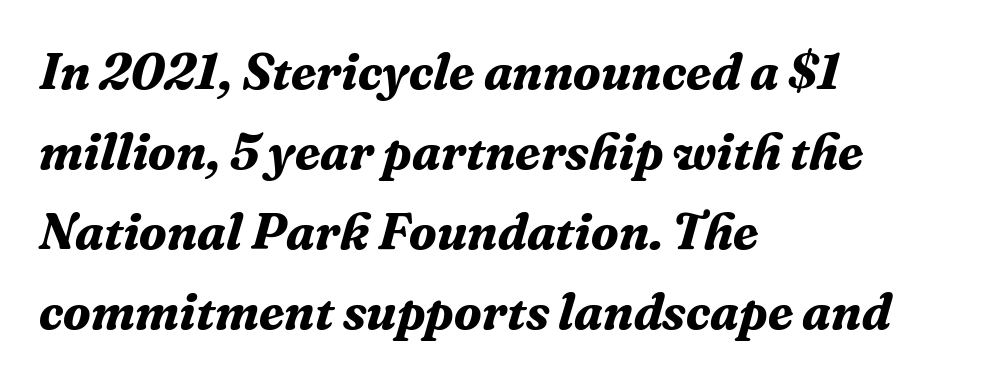
Underlining? Definitely not there. Look at the stroke-to-counter ratio: heavy, a bold. The face used here is seriffed, in the tradition of book romans. When letters slant like this, we call the style italic. Regular leading. Reading down the block, your eye returns to a fixed left position each line.
